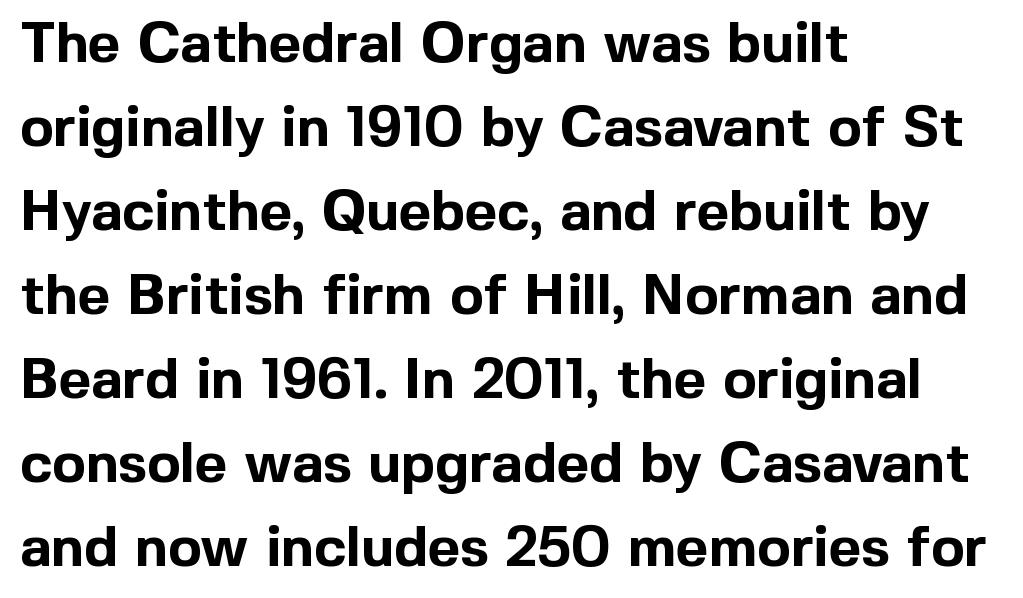
{"serif": "no", "italic": "no", "bold": "yes", "weight": "bold", "width": "normal", "x_height": "medium", "monospaced": "no", "underline": "no", "align": "left", "line_spacing": "normal", "line_spacing_ratio": 1.5, "letter_spacing": "normal", "letter_spacing_em": 0.0, "glyph_px": 56}
